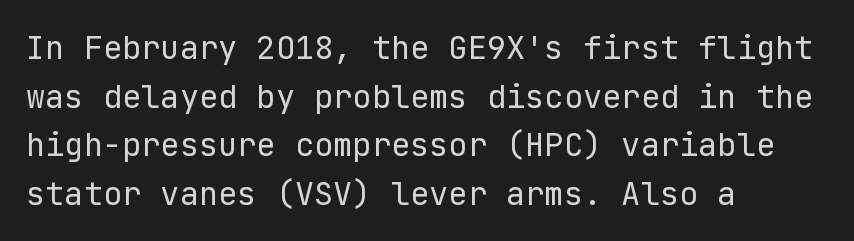
The image shows 32 px regular-weight sans-serif type, upright; set left-aligned, normal line spacing (1.52x), normal letter spacing, not underlined; low stroke contrast and a medium x-height.
